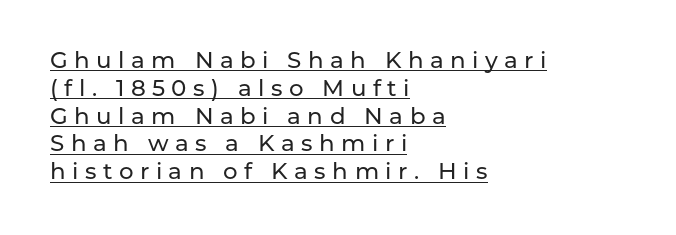
{"italic": "no", "underline": "yes", "align": "left", "line_spacing_ratio": 1.21, "letter_spacing": "wide", "letter_spacing_em": 0.28, "glyph_px": 23}
